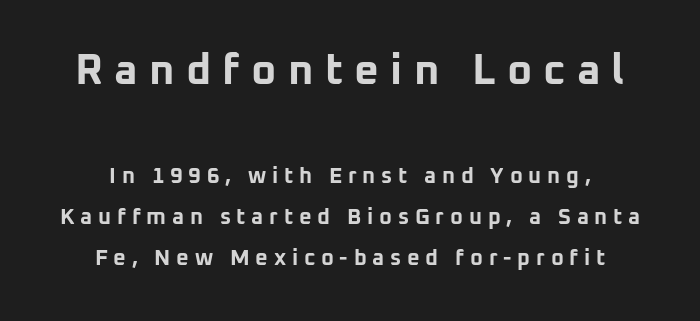
Q: Is the text bold? A: Yes.
Q: Is the text italic (slanted)? A: No, it is upright.
Q: Is the typeface a serif or a sans-serif typeface? A: Sans-serif.
Q: Is the text underlined? A: No.
Q: Is the spacing between letters normal or unusually wide? A: Unusually wide.
Q: Which block of text is set in a larger size, the first (top) or the second (bottom)? A: The first (top) one.
Q: Width (condensed, normal, or wide)? A: Normal.
Q: Stroke contrast? A: Low.
Q: x-height? A: Medium.
Q: Monospaced? A: No.
